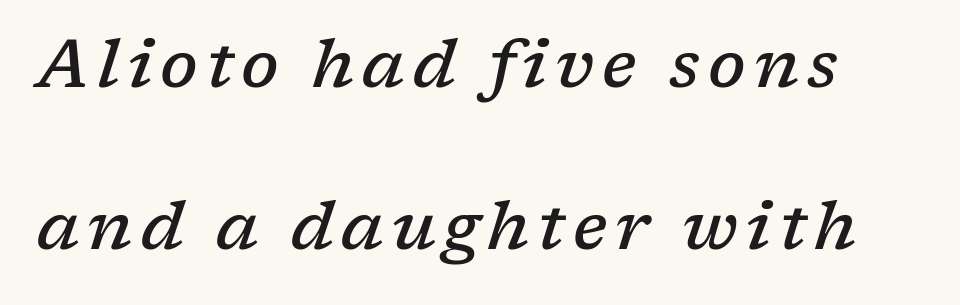
{"serif": "yes", "italic": "yes", "lean": "right", "slant_degrees": 17, "bold": "semi", "weight": "semibold", "width": "normal", "stroke_contrast": "low", "x_height": "medium", "monospaced": "no", "underline": "no", "line_spacing": "loose", "line_spacing_ratio": 2.42, "glyph_px": 67}
